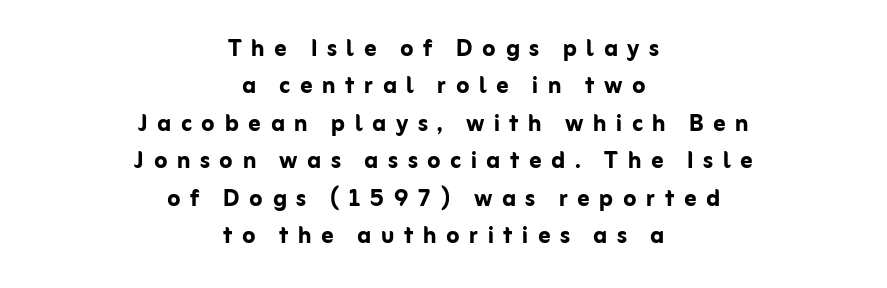
{"serif": "no", "italic": "no", "bold": "yes", "weight": "semibold", "width": "normal", "stroke_contrast": "low", "x_height": "medium", "monospaced": "no", "underline": "no", "align": "center", "line_spacing": "normal", "line_spacing_ratio": 1.25, "letter_spacing": "wide", "letter_spacing_em": 0.32, "glyph_px": 30}
